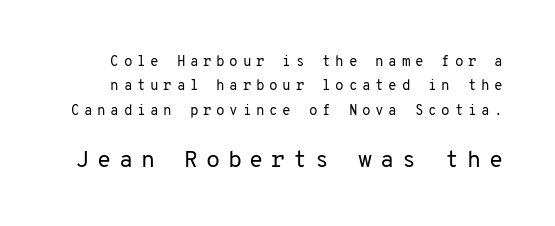
{"italic": "no", "bold": "no", "underline": "no", "line_spacing_ratio": 1.75, "letter_spacing": "wide", "letter_spacing_em": 0.33, "larger_block": "second", "size_ratio": 1.64, "glyph_px": 23}
